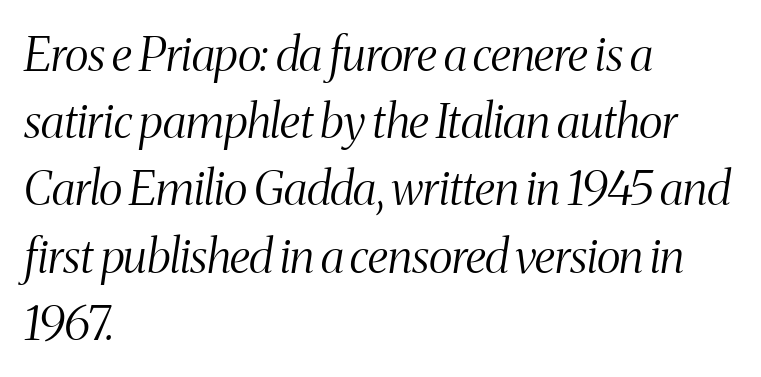
The image shows 47 px light, condensed serif type, italic (leaning right); set left-aligned, normal line spacing (1.43x), normal letter spacing, not underlined; medium stroke contrast and a medium x-height.
